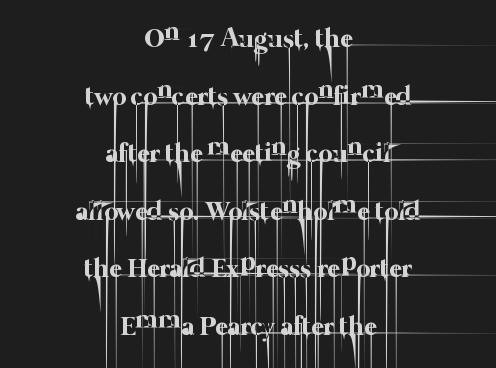
Unmarked baselines from the first word to the last. Look at the tracking — it's just the regular setting, nothing added. Whoever set this chose breathing room over compactness in the vertical rhythm. No letter is thick-stroked: the sample isn't bold. These lines stack symmetrically, like a column narrowing and widening about its center.
